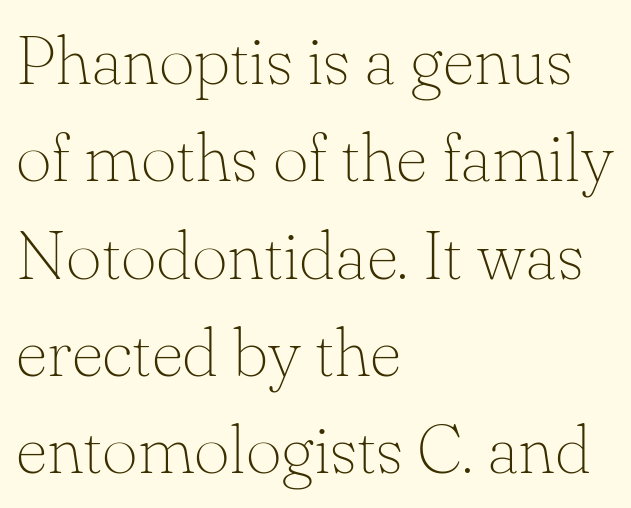
The image shows 69 px thin serif type, upright; set left-aligned, normal line spacing (1.41x), normal letter spacing, not underlined; low stroke contrast and a small x-height.
